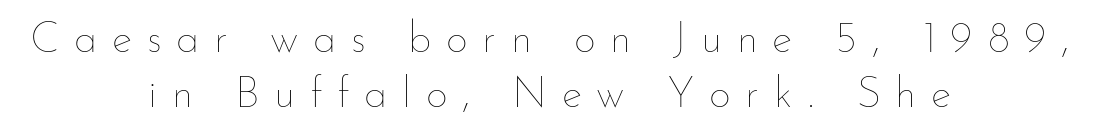
The image shows 43 px thin type, upright; set centered, normal line spacing (1.27x), unusually wide letter spacing (+0.34 em), not underlined; low stroke contrast and a small x-height.
